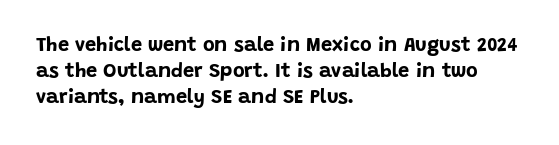
A typesetter would call this zero additional tracking. A classic flush-left, rag-right setting is used for this passage. The letters stand upright; this is a roman face. The glyphs are unaccompanied by any horizontal stroke below them. Line spacing here is normal.
